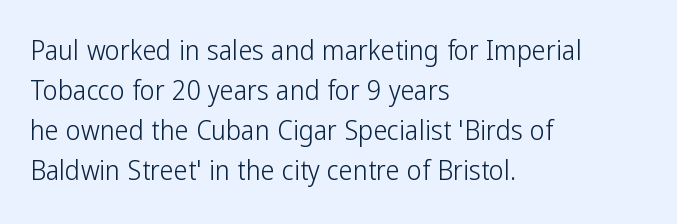
{"serif": "no", "italic": "no", "bold": "no", "weight": "light", "width": "condensed", "stroke_contrast": "low", "x_height": "medium", "monospaced": "no", "underline": "no", "align": "left", "line_spacing": "normal", "line_spacing_ratio": 1.43, "letter_spacing": "normal", "letter_spacing_em": 0.0, "glyph_px": 28}
